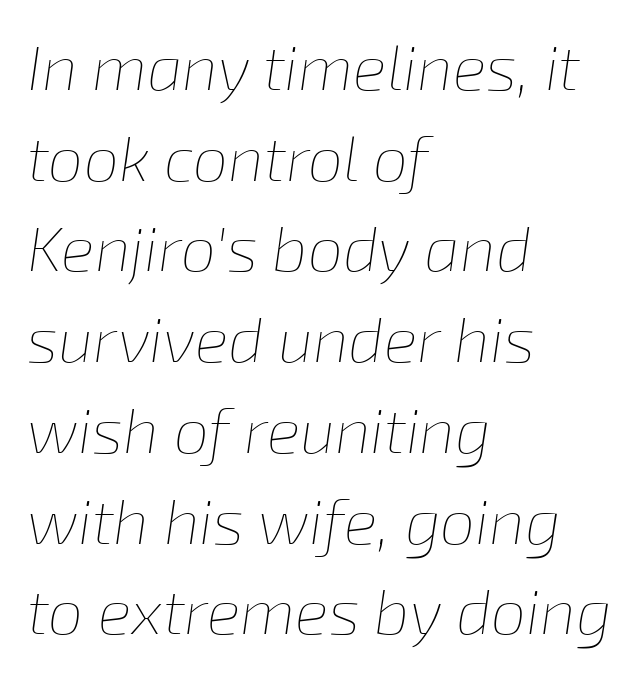
Q: Is the text bold? A: No.
Q: Is the text italic (slanted)? A: Yes, it leans right by about 8 degrees.
Q: Is the text underlined? A: No.
Q: How is the paragraph aligned? A: Left-aligned.
Q: Is the spacing between letters normal or unusually wide? A: Normal.
Q: Is the spacing between lines tight, normal or loose? A: Normal.
Q: Width (condensed, normal, or wide)? A: Normal.
Q: Stroke contrast? A: Low.
Q: x-height? A: Medium.
Q: Monospaced? A: No.
